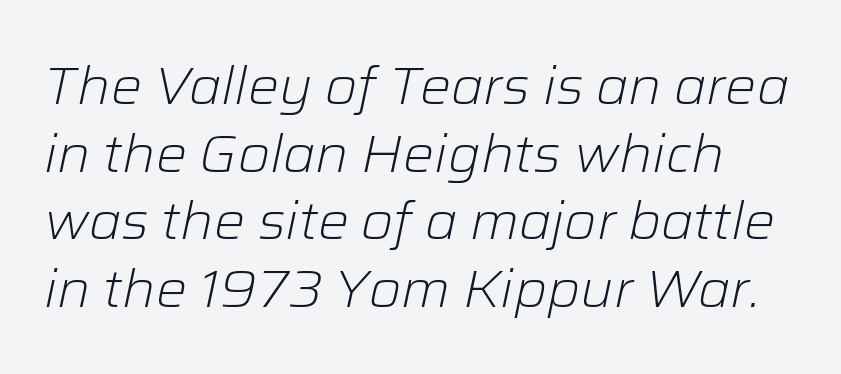
Check under the words: just untouched page. Spacing between characters is what you'd get straight out of the box. The passage shown stacks its lines at a standard gap. The strokes are not fattened; the text isn't bold. Each letter keeps its own natural width here, so spacing adapts to shape.
